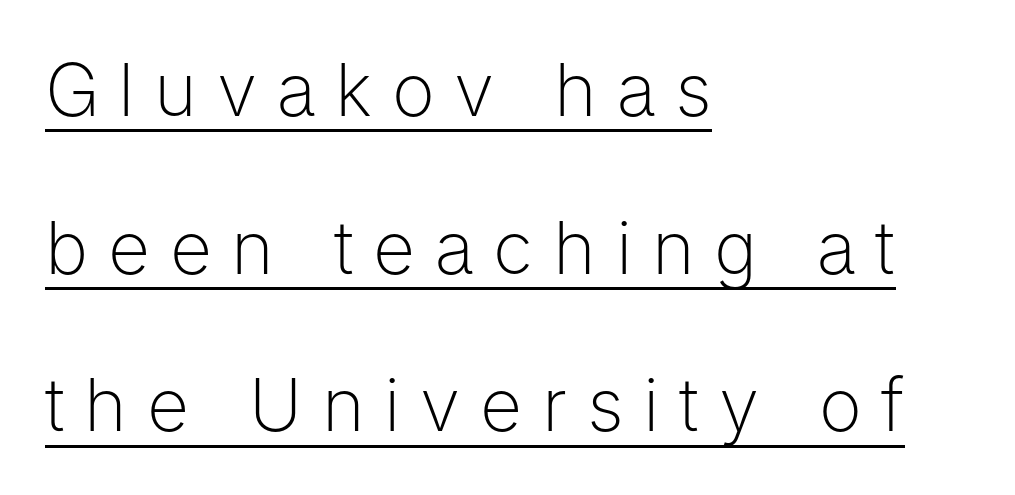
Q: Is the text bold? A: No.
Q: Is the text italic (slanted)? A: No, it is upright.
Q: Is the typeface a serif or a sans-serif typeface? A: Sans-serif.
Q: Is the text underlined? A: Yes.
Q: How is the paragraph aligned? A: Left-aligned.
Q: Is the spacing between letters normal or unusually wide? A: Unusually wide.
Q: Is the spacing between lines tight, normal or loose? A: Loose.
Q: Width (condensed, normal, or wide)? A: Normal.
Q: Stroke contrast? A: Low.
Q: x-height? A: Medium.
Q: Monospaced? A: No.
